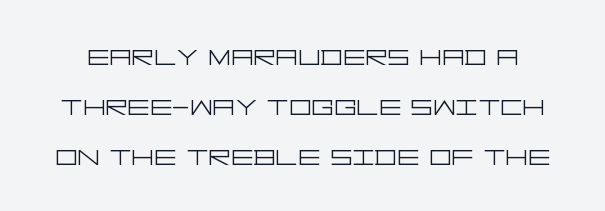
Every character sits straight up, as roman type does. How are the letters spaced? Ordinarily, with no added tracking. The letterforms sit at book weight or below. A typesetter would label this face a sans. Compared with typical paragraphs, the rows here are spaced about the same.
